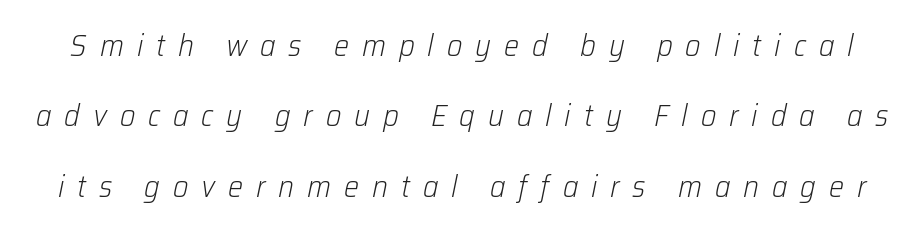
{"italic": "yes", "lean": "right", "slant_degrees": 12, "bold": "no", "weight": "light", "width": "normal", "stroke_contrast": "low", "x_height": "medium", "monospaced": "no", "underline": "no", "line_spacing": "loose", "line_spacing_ratio": 2.35, "letter_spacing": "wide", "letter_spacing_em": 0.43, "glyph_px": 30}
